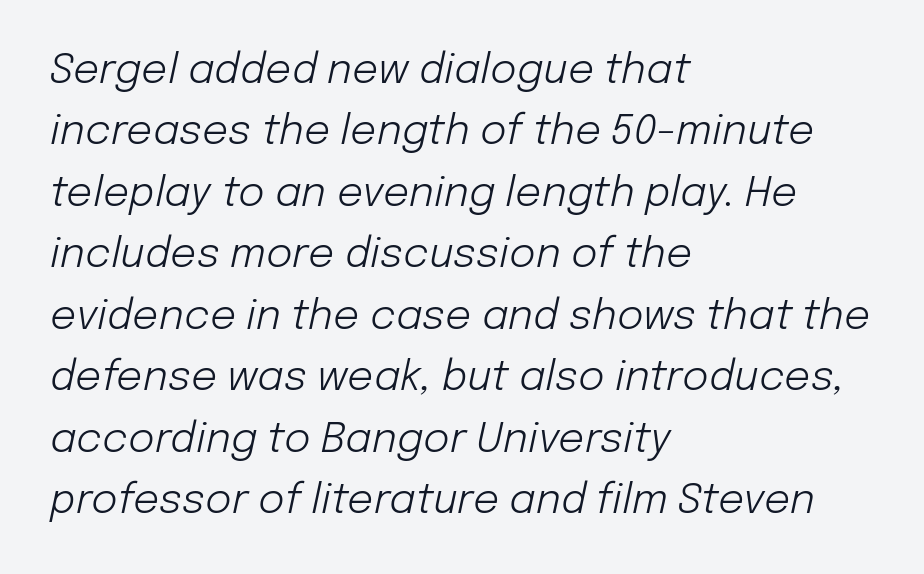
The image shows 41 px light type, italic (leaning right); set left-aligned, normal line spacing (1.5x), normal letter spacing, not underlined; low stroke contrast and a medium x-height.
